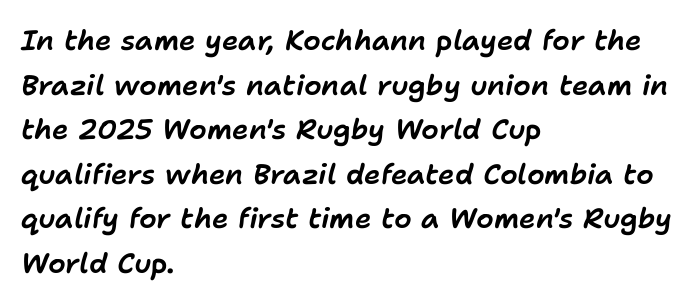
{"italic": "yes", "lean": "right", "slant_degrees": 11, "width": "normal", "stroke_contrast": "low", "x_height": "medium", "monospaced": "no", "underline": "no", "align": "left", "line_spacing": "normal", "line_spacing_ratio": 1.59, "letter_spacing": "normal", "letter_spacing_em": 0.0, "glyph_px": 28}
